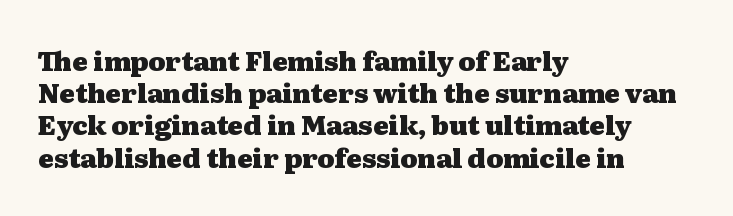
The image shows 26 px bold type, upright; set left-aligned, line spacing 1.24x, normal letter spacing, not underlined.
